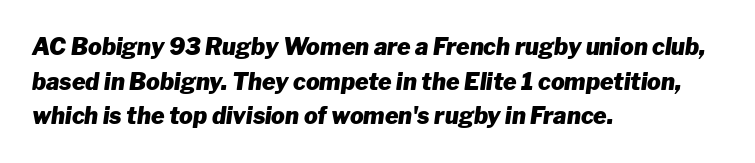
The image shows 23 px bold type, italic (leaning right); set left-aligned, normal line spacing (1.51x), normal letter spacing, not underlined.
